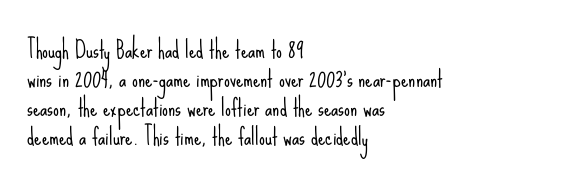
A typesetter would call this zero additional tracking. If you drew a line through each stem, it would be perfectly vertical. This block has exactly the height ordinary leading produces. Teacher's note: observe the even left margin — that is flush-left alignment. The area under the type is left untouched. This is not heavy type; no bold has been used.
